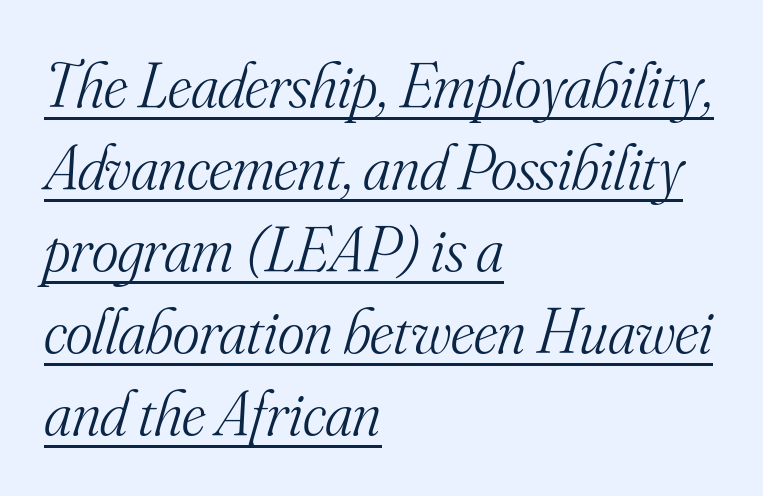
You could call the tracking neutral — neither tight nor loose. Is this a fixed-width face? No — the glyphs have proportional, varying widths. The string is rendered with underlining switched on. Leading matches the norm, producing a regular column. You can tell from the footed stems that serif type was used.
